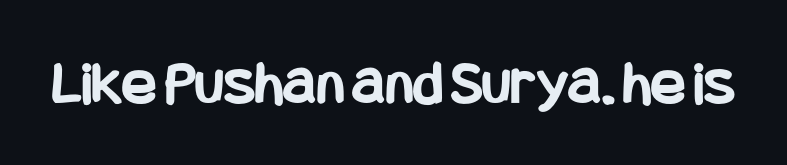
The image shows 64 px bold, condensed sans-serif type, upright; set normal letter spacing, not underlined; low stroke contrast and a large x-height.
